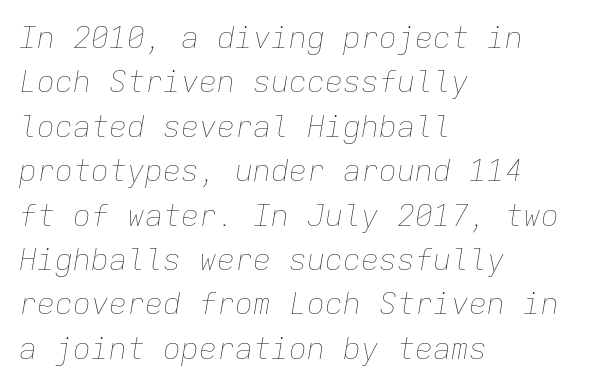
{"italic": "yes", "lean": "right", "slant_degrees": 9, "bold": "no", "weight": "thin", "width": "normal", "stroke_contrast": "low", "x_height": "medium", "monospaced": "yes", "underline": "no", "align": "left", "line_spacing": "normal", "line_spacing_ratio": 1.48, "letter_spacing": "normal", "letter_spacing_em": 0.0, "glyph_px": 30}
